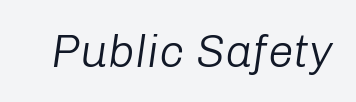
Summary of weight: not heavy and not bold. Looks like regular typesetting: each glyph gets only the width it needs. Characters are canted at an angle relative to the baseline's perpendicular. Check under the words: just untouched page. The type is set solid horizontally, with unmodified tracking.
